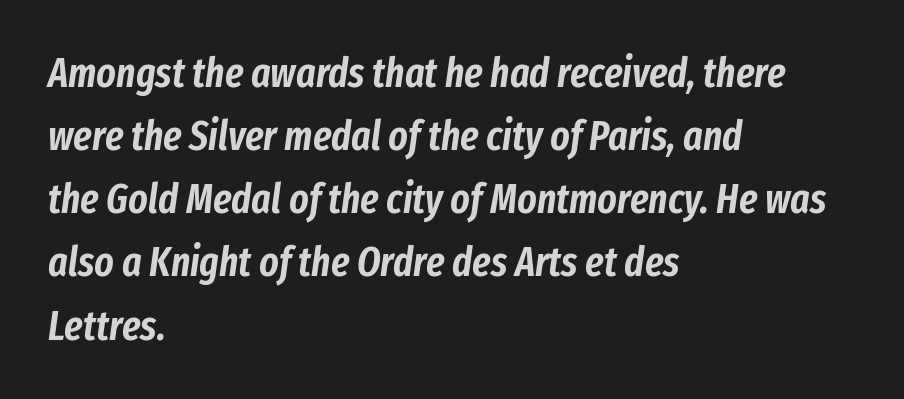
{"italic": "yes", "lean": "right", "slant_degrees": 8, "width": "condensed", "stroke_contrast": "low", "x_height": "medium", "monospaced": "no", "underline": "no", "align": "left", "line_spacing": "normal", "line_spacing_ratio": 1.54, "letter_spacing": "normal", "letter_spacing_em": 0.0, "glyph_px": 41}
